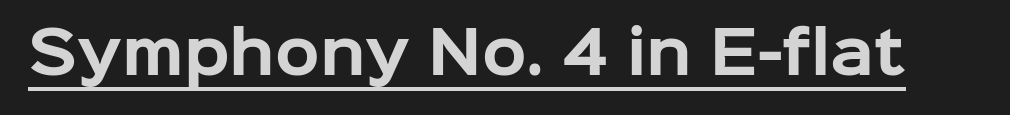
Has an underline been added? It has. The lettering stays uniformly vertical, giving the passage a roman look. Is this a fixed-width face? No — the glyphs have proportional, varying widths. Letter spacing: default. Letterform terminals end flat and unadorned throughout the passage.
